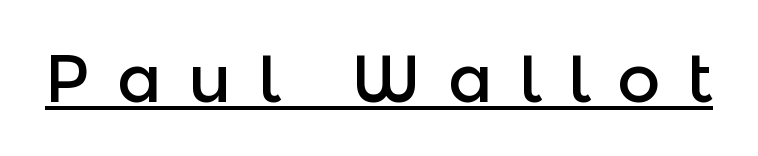
The image shows 67 px sans-serif type, upright; set unusually wide letter spacing (+0.39 em), underlined; a medium x-height.
